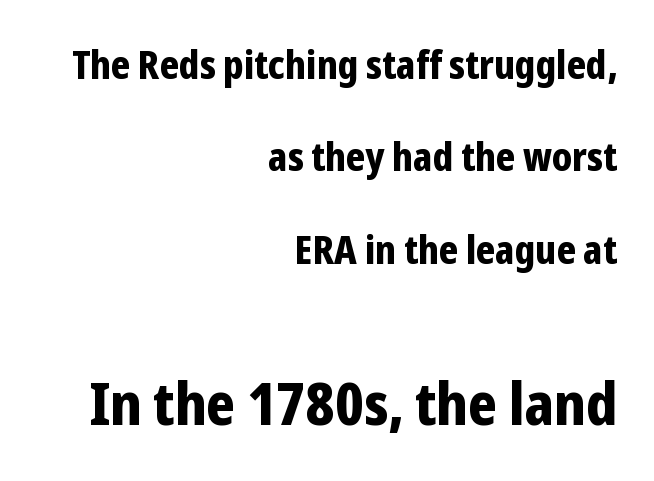
{"serif": "no", "italic": "no", "bold": "yes", "weight": "bold", "width": "condensed", "stroke_contrast": "low", "x_height": "medium", "monospaced": "no", "underline": "no", "align": "right", "line_spacing": "loose", "line_spacing_ratio": 2.37, "letter_spacing": "normal", "letter_spacing_em": 0.0, "larger_block": "second", "size_ratio": 1.51, "glyph_px": 59}
